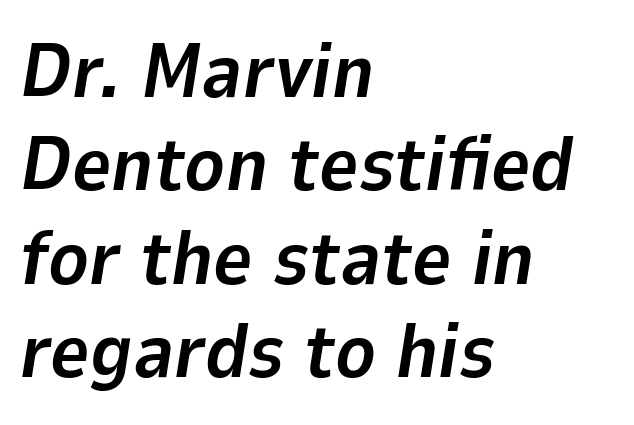
The image shows 76 px bold type, italic (leaning right); set left-aligned, line spacing 1.23x, normal letter spacing, not underlined; low stroke contrast and a medium x-height.
